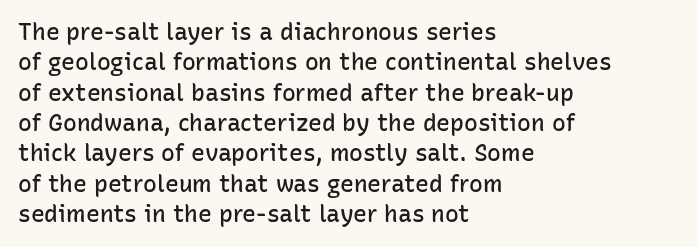
The space between consecutive lines is moderate. Each glyph is drawn with semibold strokes, heavier than normal yet not fully bold. Casual observation: everything's shoved over to the left. Letters rest on an invisible, unmarked baseline. It's the straight-up-and-down kind of type. Standard letterfit; no display-style spreading of the glyphs.
